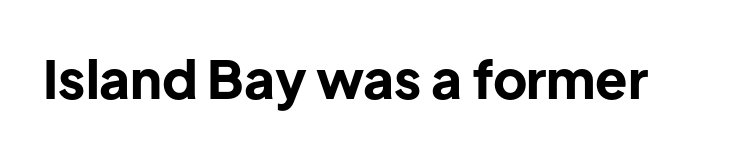
Q: Is the text bold? A: Yes.
Q: Is the text italic (slanted)? A: No, it is upright.
Q: Is the typeface a serif or a sans-serif typeface? A: Sans-serif.
Q: Is the text underlined? A: No.
Q: Is the spacing between letters normal or unusually wide? A: Normal.
Q: Width (condensed, normal, or wide)? A: Normal.
Q: Stroke contrast? A: Low.
Q: x-height? A: Medium.
Q: Monospaced? A: No.
